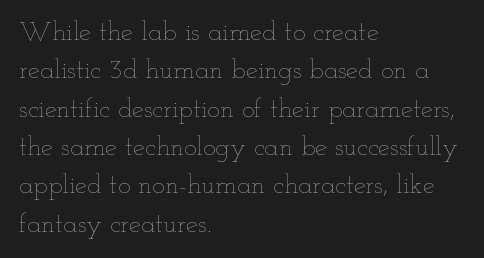
{"italic": "no", "bold": "no", "underline": "no", "align": "left", "line_spacing": "normal", "line_spacing_ratio": 1.42, "letter_spacing": "normal", "letter_spacing_em": 0.0, "glyph_px": 27}
